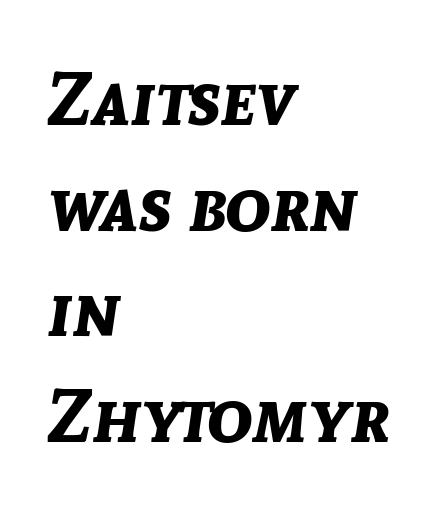
{"italic": "yes", "lean": "right", "slant_degrees": 8, "bold": "yes", "weight": "bold", "width": "normal", "stroke_contrast": "low", "x_height": "medium", "monospaced": "no", "underline": "no", "align": "left", "line_spacing": "normal", "line_spacing_ratio": 1.41, "letter_spacing": "normal", "letter_spacing_em": 0.0, "glyph_px": 75}
